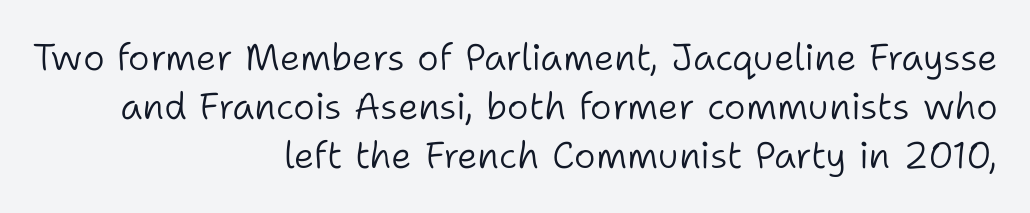
{"serif": "no", "italic": "no", "bold": "no", "weight": "light", "width": "normal", "stroke_contrast": "low", "x_height": "medium", "monospaced": "no", "underline": "no", "align": "right", "line_spacing": "normal", "line_spacing_ratio": 1.33, "letter_spacing": "normal", "letter_spacing_em": 0.0, "glyph_px": 37}
